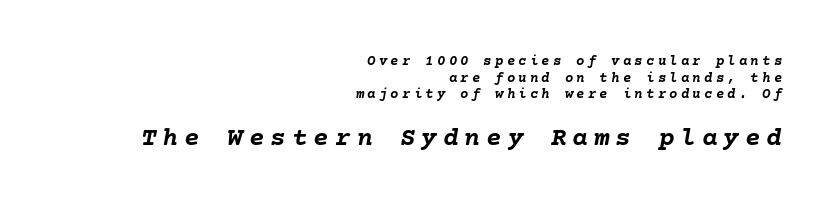
Q: Is the text bold? A: Yes.
Q: Is the text italic (slanted)? A: Yes, it leans right by about 10 degrees.
Q: Is the text underlined? A: No.
Q: How is the paragraph aligned? A: Right-aligned.
Q: Is the spacing between letters normal or unusually wide? A: Unusually wide.
Q: Which block of text is set in a larger size, the first (top) or the second (bottom)? A: The second (bottom) one.
